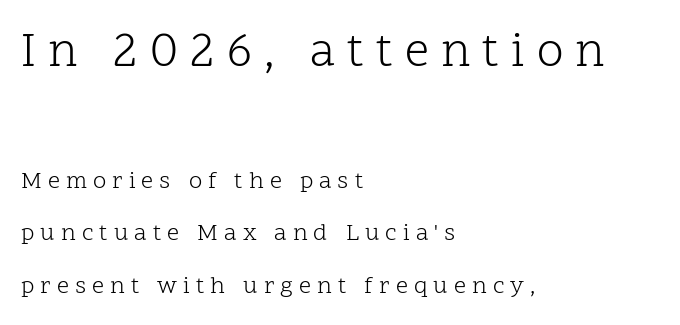
Every row of glyphs begins at an identical x-position on the left. The composition opens big and finishes small. The letters advance in unequal steps, a hallmark of proportional type. The string is rendered with underlining switched off.
